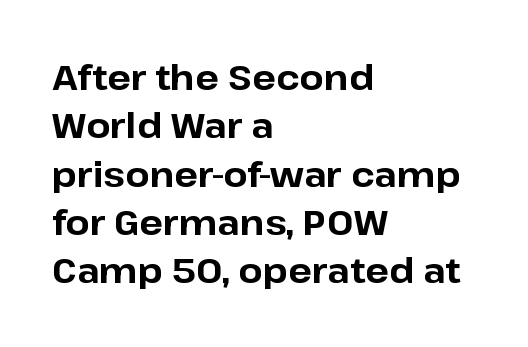
Q: Is the text bold? A: Yes.
Q: Is the text italic (slanted)? A: No, it is upright.
Q: Is the typeface a serif or a sans-serif typeface? A: Sans-serif.
Q: Is the text underlined? A: No.
Q: How is the paragraph aligned? A: Left-aligned.
Q: Is the spacing between letters normal or unusually wide? A: Normal.
Q: Is the spacing between lines tight, normal or loose? A: Normal.
Q: Width (condensed, normal, or wide)? A: Normal.
Q: Stroke contrast? A: Low.
Q: x-height? A: Medium.
Q: Monospaced? A: No.
